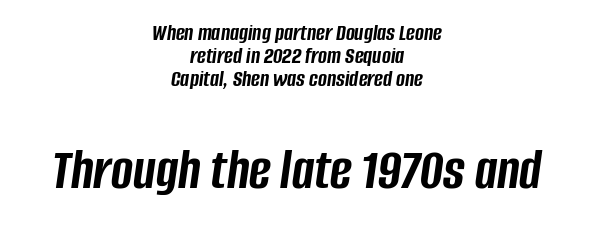
The image shows 59 px semibold, condensed type, italic (leaning right); set centered, tight line spacing (0.96x), normal letter spacing, not underlined; the second (bottom) block is 2.46x larger; low stroke contrast and a large x-height.
